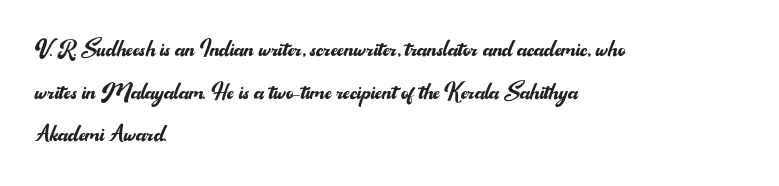
The image shows 29 px regular-weight sans-serif type; set left-aligned, normal line spacing (1.47x), normal letter spacing, not underlined; medium stroke contrast and a small x-height.
